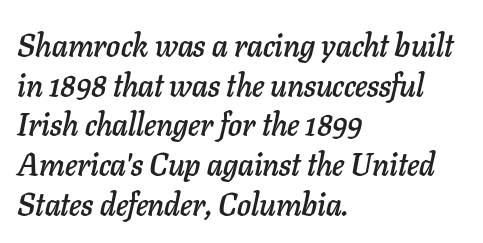
You could not count columns in this text — the font is proportionally spaced. A student would call this left alignment; a typographer would say flush left, rag right. An italicized treatment has been applied to the whole sample. Compared with typical paragraphs, the rows here are spaced about the same. The letterforms sit shoulder to shoulder at normal distance.
